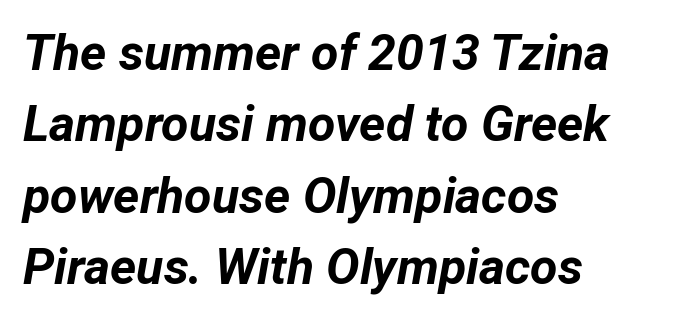
{"italic": "yes", "lean": "right", "slant_degrees": 12, "bold": "yes", "weight": "bold", "width": "normal", "stroke_contrast": "low", "x_height": "medium", "monospaced": "no", "underline": "no", "align": "left", "line_spacing": "normal", "line_spacing_ratio": 1.43, "letter_spacing": "normal", "letter_spacing_em": 0.0, "glyph_px": 50}
